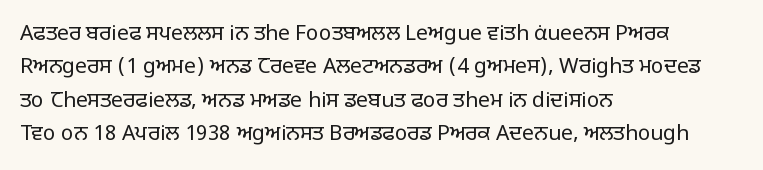
The image shows 21 px text type, upright; set left-aligned, normal line spacing (1.59x), normal letter spacing, not underlined.
